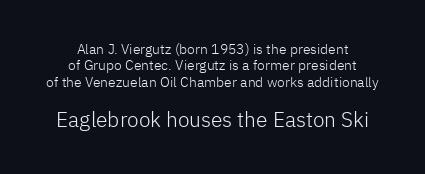
Of the two passages, the one underneath uses the larger point size. Posture: straight, roman, zero tilt. Weight: regular or lighter. In CSS terms this would be text-align: center. The words here are not underlined.
